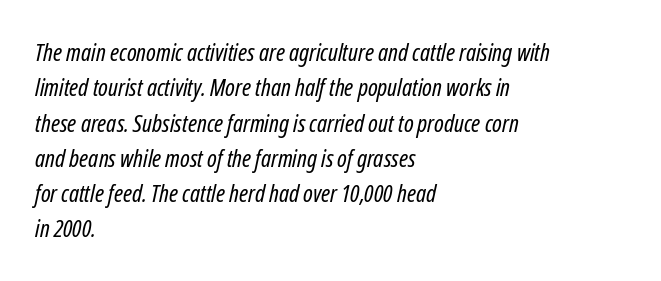
Q: Is the text bold? A: No.
Q: Is the text italic (slanted)? A: Yes, it leans right by about 12 degrees.
Q: Is the text underlined? A: No.
Q: How is the paragraph aligned? A: Left-aligned.
Q: Is the spacing between letters normal or unusually wide? A: Normal.
Q: Is the spacing between lines tight, normal or loose? A: Normal.
